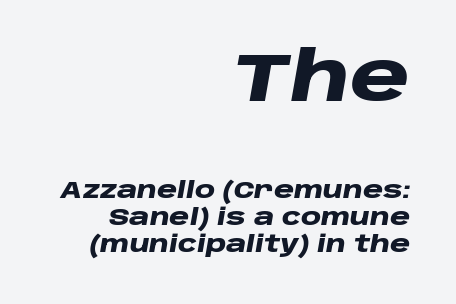
Q: Is the text bold? A: Yes.
Q: Is the text italic (slanted)? A: Yes, it leans right by about 10 degrees.
Q: Is the text underlined? A: No.
Q: How is the paragraph aligned? A: Right-aligned.
Q: Is the spacing between letters normal or unusually wide? A: Normal.
Q: Which block of text is set in a larger size, the first (top) or the second (bottom)? A: The first (top) one.
Q: Width (condensed, normal, or wide)? A: Wide.
Q: Stroke contrast? A: Low.
Q: x-height? A: Large.
Q: Monospaced? A: No.
